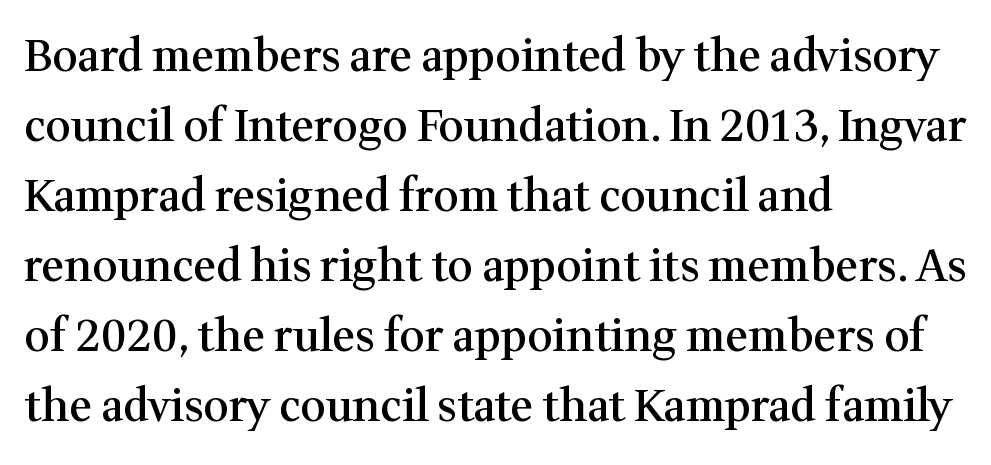
The image shows 44 px semibold serif type, upright; set left-aligned, normal line spacing (1.59x), normal letter spacing, not underlined; medium stroke contrast and a medium x-height.
